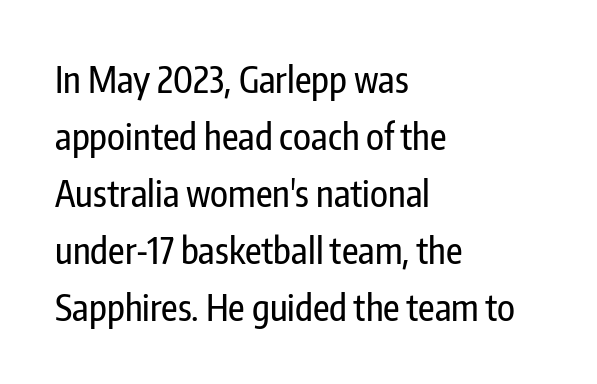
{"serif": "no", "italic": "no", "width": "condensed", "stroke_contrast": "low", "x_height": "medium", "monospaced": "no", "underline": "no", "align": "left", "line_spacing": "normal", "line_spacing_ratio": 1.58, "letter_spacing": "normal", "letter_spacing_em": 0.0, "glyph_px": 36}
